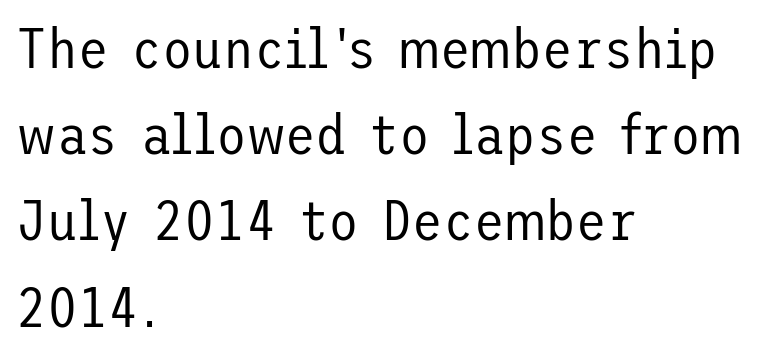
{"serif": "no", "italic": "no", "bold": "no", "weight": "regular", "width": "normal", "stroke_contrast": "low", "x_height": "medium", "underline": "no", "align": "left", "line_spacing": "normal", "line_spacing_ratio": 1.54, "letter_spacing": "normal", "letter_spacing_em": 0.0, "glyph_px": 56}
